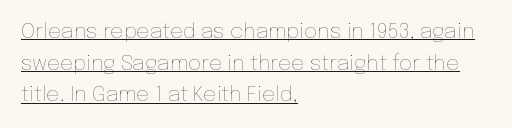
The image shows 21 px text type, upright; set left-aligned, normal line spacing (1.51x), normal letter spacing, underlined.
